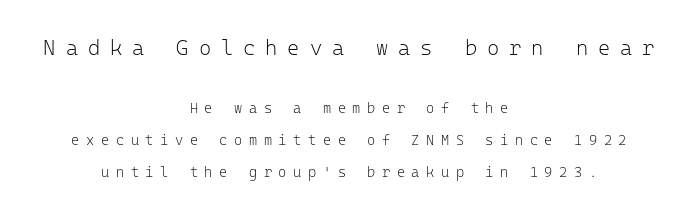
The image shows 21 px text type, upright; set centered, loose line spacing (2.28x), unusually wide letter spacing (+0.47 em), not underlined; the first (top) block is 1.5x larger.
